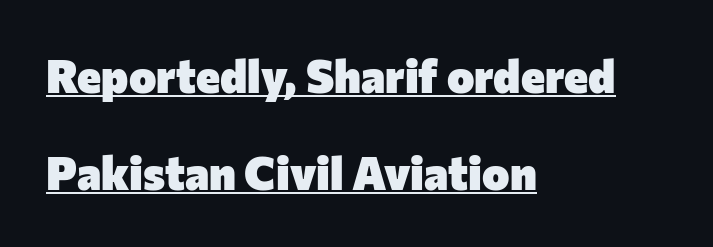
This sample has the flowing, uneven cadence of proportional lettering. Line beginnings align vertically; line endings do not. The letters are bold, with thick, heavy strokes. Characters follow at the spacing the type designer built in.
